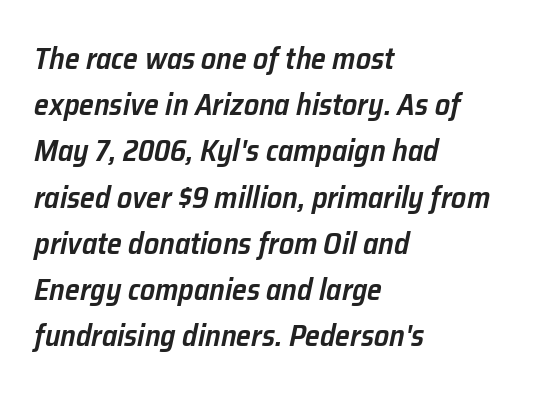
The image shows 30 px semibold type, italic (leaning right); set left-aligned, normal line spacing (1.54x), normal letter spacing, not underlined; low stroke contrast and a medium x-height.
